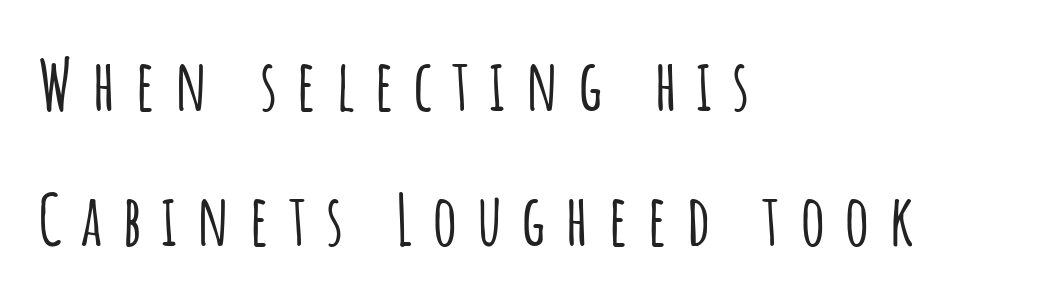
{"serif": "no", "italic": "no", "width": "condensed", "stroke_contrast": "low", "x_height": "large", "monospaced": "no", "underline": "no", "align": "left", "line_spacing": "loose", "line_spacing_ratio": 1.9, "letter_spacing": "wide", "letter_spacing_em": 0.27, "glyph_px": 71}
